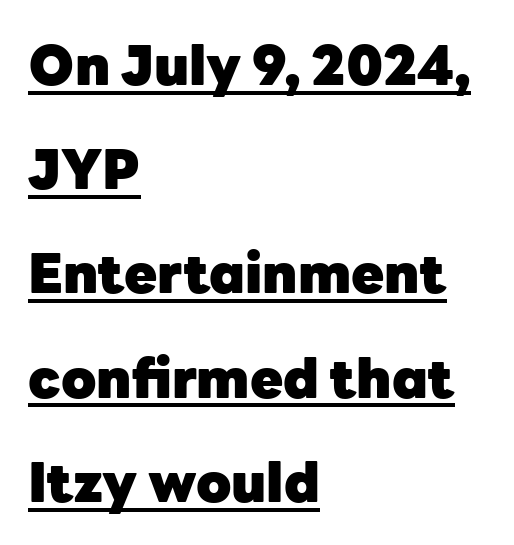
Q: Is the text bold? A: Yes.
Q: Is the text italic (slanted)? A: No, it is upright.
Q: Is the typeface a serif or a sans-serif typeface? A: Sans-serif.
Q: Is the text underlined? A: Yes.
Q: How is the paragraph aligned? A: Left-aligned.
Q: Is the spacing between letters normal or unusually wide? A: Normal.
Q: Is the spacing between lines tight, normal or loose? A: Loose.
Q: Width (condensed, normal, or wide)? A: Normal.
Q: Stroke contrast? A: Low.
Q: x-height? A: Medium.
Q: Monospaced? A: No.
